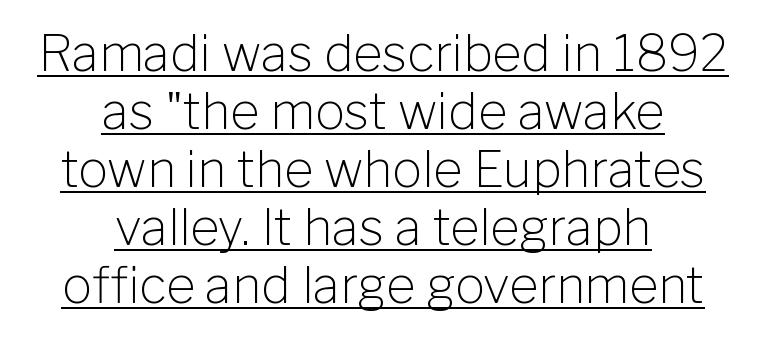
Is the stroke heavy? The answer is a plain regular-or-lighter. Rendered with straight, roman letterforms. These lines keep a tight, regular rhythm from letter to letter. This rendering employs a face without finishing strokes, i.e., a sans-serif. Emphasis is given by a line drawn under the lettering.
